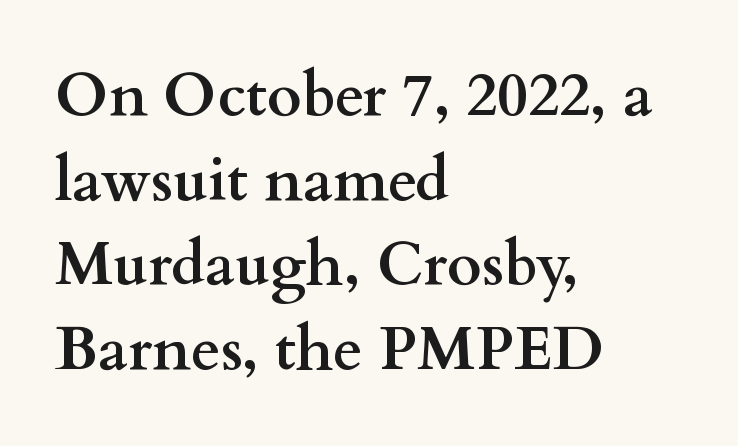
The image shows 60 px semibold, wide serif type, upright; set left-aligned, normal line spacing (1.41x), normal letter spacing, not underlined; medium stroke contrast and a small x-height.
